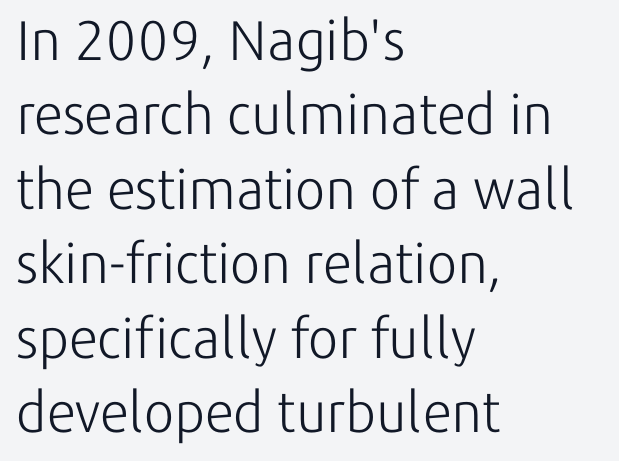
The image shows 56 px light sans-serif type, upright; set left-aligned, normal line spacing (1.33x), normal letter spacing, not underlined; low stroke contrast and a medium x-height.
